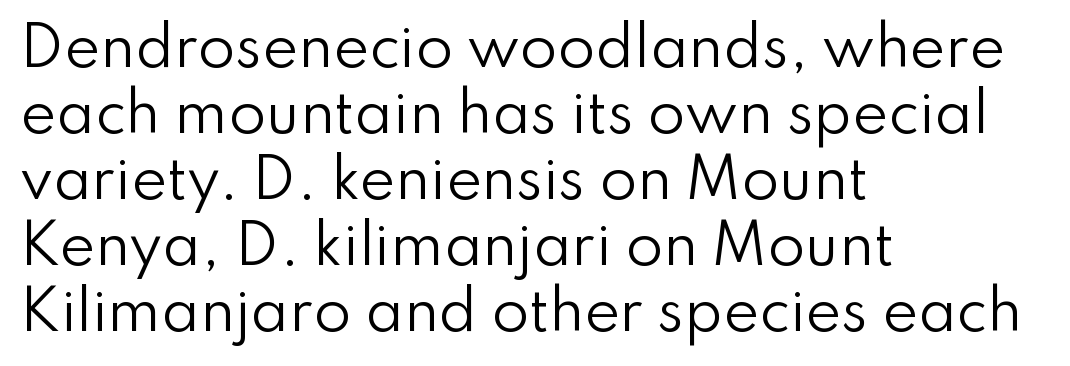
Q: Is the text bold? A: No.
Q: Is the text italic (slanted)? A: No, it is upright.
Q: Is the typeface a serif or a sans-serif typeface? A: Sans-serif.
Q: Is the text underlined? A: No.
Q: How is the paragraph aligned? A: Left-aligned.
Q: Is the spacing between letters normal or unusually wide? A: Normal.
Q: Width (condensed, normal, or wide)? A: Normal.
Q: Stroke contrast? A: Low.
Q: x-height? A: Small.
Q: Monospaced? A: No.
